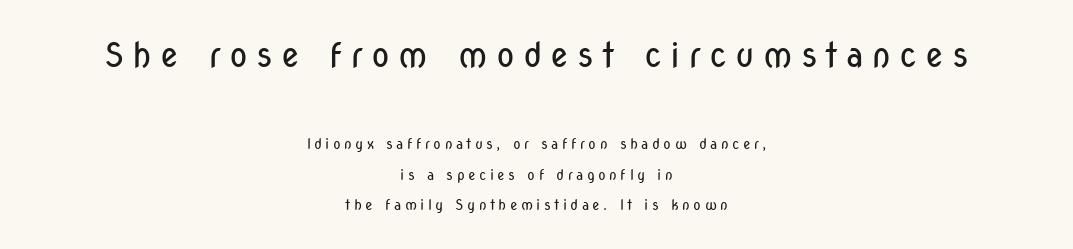
{"serif": "no", "italic": "no", "bold": "no", "weight": "regular", "width": "condensed", "stroke_contrast": "low", "x_height": "medium", "monospaced": "no", "underline": "no", "align": "center", "line_spacing": "loose", "line_spacing_ratio": 2.18, "letter_spacing": "wide", "letter_spacing_em": 0.24, "larger_block": "first", "size_ratio": 2.43, "glyph_px": 34}
